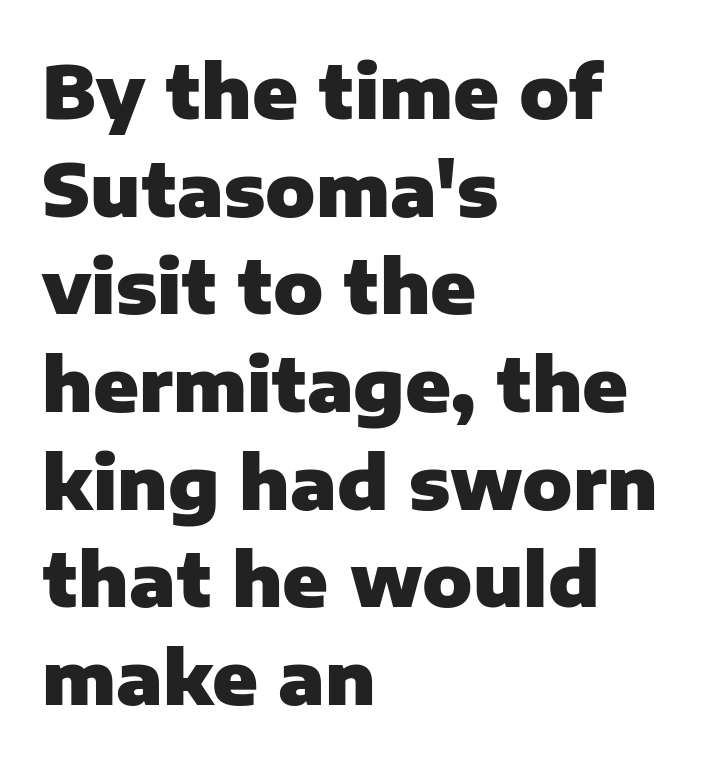
Q: Is the text bold? A: Yes.
Q: Is the text italic (slanted)? A: No, it is upright.
Q: Is the typeface a serif or a sans-serif typeface? A: Sans-serif.
Q: Is the text underlined? A: No.
Q: How is the paragraph aligned? A: Left-aligned.
Q: Is the spacing between letters normal or unusually wide? A: Normal.
Q: Is the spacing between lines tight, normal or loose? A: Normal.
Q: Width (condensed, normal, or wide)? A: Normal.
Q: Stroke contrast? A: Low.
Q: x-height? A: Medium.
Q: Monospaced? A: No.
